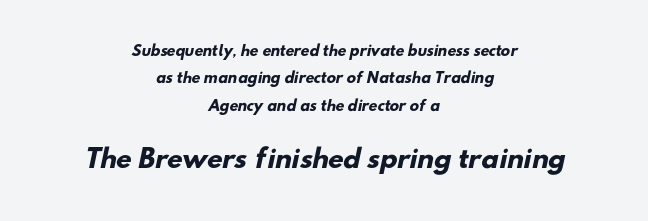
Q: Is the text bold? A: Yes.
Q: Is the text underlined? A: No.
Q: How is the paragraph aligned? A: Centered.
Q: Is the spacing between letters normal or unusually wide? A: Normal.
Q: Is the spacing between lines tight, normal or loose? A: Loose.
Q: Which block of text is set in a larger size, the first (top) or the second (bottom)? A: The second (bottom) one.
